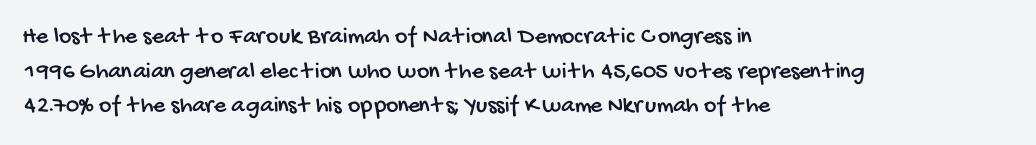
{"underline": "no", "align": "left", "line_spacing": "normal", "line_spacing_ratio": 1.44, "letter_spacing": "normal", "letter_spacing_em": 0.0, "glyph_px": 24}
